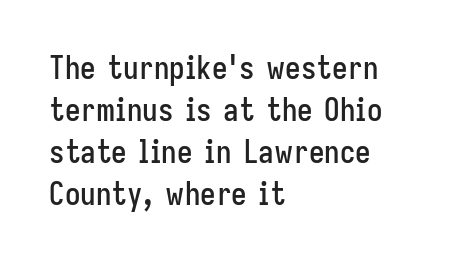
Q: Is the text italic (slanted)? A: No, it is upright.
Q: Is the typeface a serif or a sans-serif typeface? A: Sans-serif.
Q: Is the text underlined? A: No.
Q: How is the paragraph aligned? A: Left-aligned.
Q: Is the spacing between letters normal or unusually wide? A: Normal.
Q: Is the spacing between lines tight, normal or loose? A: Normal.
Q: Width (condensed, normal, or wide)? A: Condensed.
Q: Stroke contrast? A: Low.
Q: x-height? A: Medium.
Q: Monospaced? A: No.
